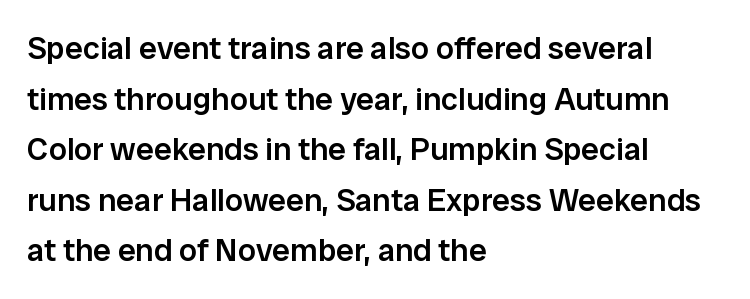
Q: Is the text bold? A: Semi-bold.
Q: Is the text italic (slanted)? A: No, it is upright.
Q: Is the typeface a serif or a sans-serif typeface? A: Sans-serif.
Q: Is the text underlined? A: No.
Q: How is the paragraph aligned? A: Left-aligned.
Q: Is the spacing between letters normal or unusually wide? A: Normal.
Q: Is the spacing between lines tight, normal or loose? A: Normal.
Q: Width (condensed, normal, or wide)? A: Normal.
Q: Stroke contrast? A: Low.
Q: x-height? A: Medium.
Q: Monospaced? A: No.
